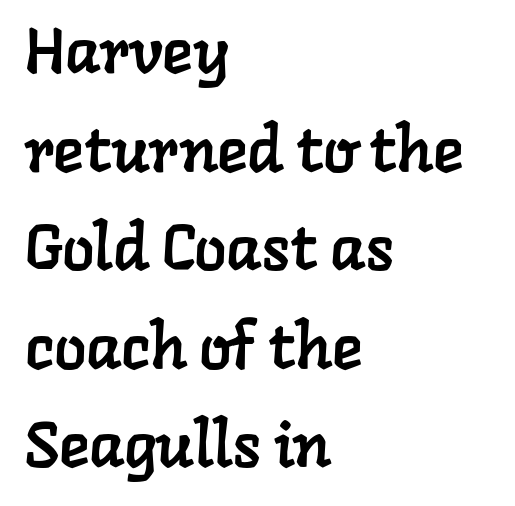
{"serif": "yes", "width": "normal", "stroke_contrast": "low", "x_height": "medium", "monospaced": "no", "underline": "no", "align": "left", "line_spacing": "normal", "line_spacing_ratio": 1.54, "letter_spacing": "normal", "letter_spacing_em": 0.0, "glyph_px": 64}
